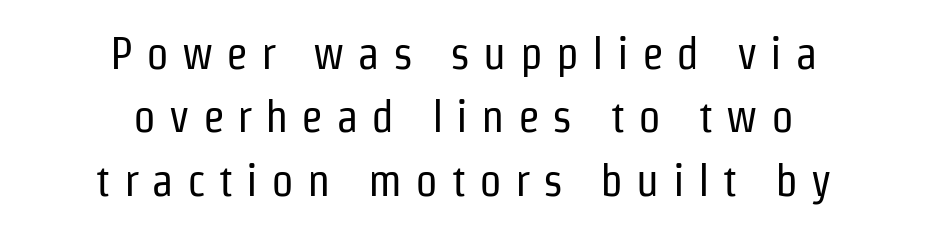
Q: Is the text bold? A: No.
Q: Is the text italic (slanted)? A: No, it is upright.
Q: Is the typeface a serif or a sans-serif typeface? A: Sans-serif.
Q: Is the text underlined? A: No.
Q: How is the paragraph aligned? A: Centered.
Q: Is the spacing between letters normal or unusually wide? A: Unusually wide.
Q: Is the spacing between lines tight, normal or loose? A: Normal.
Q: Width (condensed, normal, or wide)? A: Condensed.
Q: Stroke contrast? A: Low.
Q: x-height? A: Medium.
Q: Monospaced? A: No.
